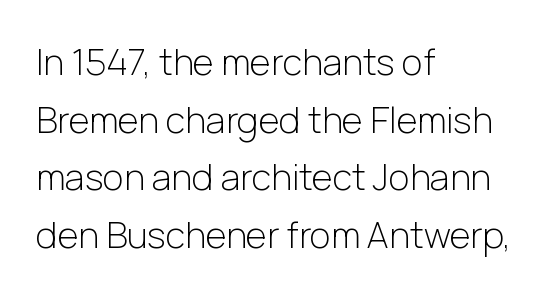
The image shows 36 px light sans-serif type, upright; set left-aligned, normal line spacing (1.6x), normal letter spacing, not underlined; low stroke contrast and a medium x-height.
